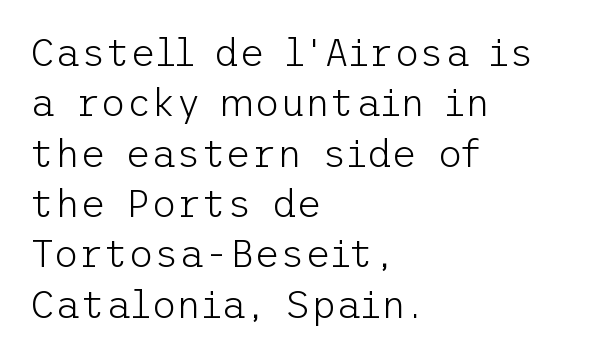
The image shows 39 px light sans-serif type, upright; set left-aligned, normal line spacing (1.29x), normal letter spacing, not underlined; low stroke contrast and a medium x-height.
